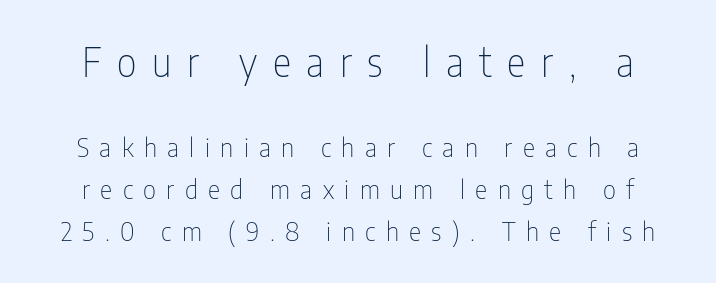
{"serif": "no", "italic": "no", "bold": "no", "weight": "thin", "width": "condensed", "stroke_contrast": "low", "x_height": "medium", "monospaced": "no", "underline": "no", "line_spacing": "normal", "line_spacing_ratio": 1.61, "letter_spacing": "wide", "letter_spacing_em": 0.4, "larger_block": "first", "size_ratio": 1.5, "glyph_px": 39}
